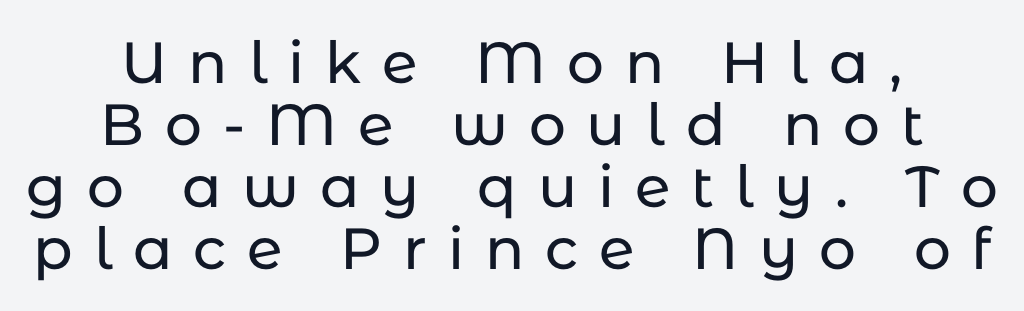
{"serif": "no", "italic": "no", "width": "normal", "stroke_contrast": "low", "x_height": "medium", "monospaced": "no", "underline": "no", "align": "center", "line_spacing": "tight", "line_spacing_ratio": 1.07, "letter_spacing": "wide", "letter_spacing_em": 0.36, "glyph_px": 58}
